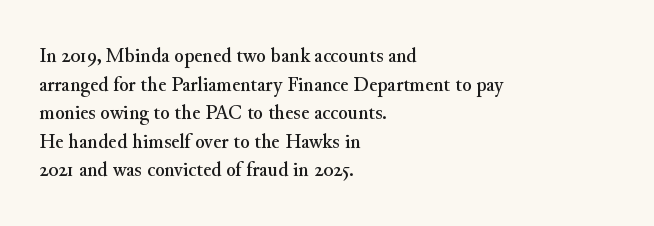
{"italic": "no", "underline": "no", "align": "left", "line_spacing": "normal", "line_spacing_ratio": 1.3, "letter_spacing": "normal", "letter_spacing_em": 0.0, "glyph_px": 22}
